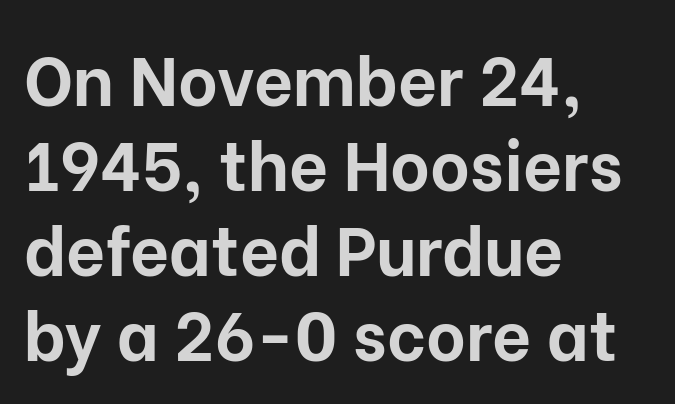
The specimen omits any rule beneath the text block's lines. Here the designer chose a conventional face with non-uniform glyph widths. This rendering employs a face without finishing strokes, i.e., a sans-serif. What weight is shown? A full bold with thick strokes.
